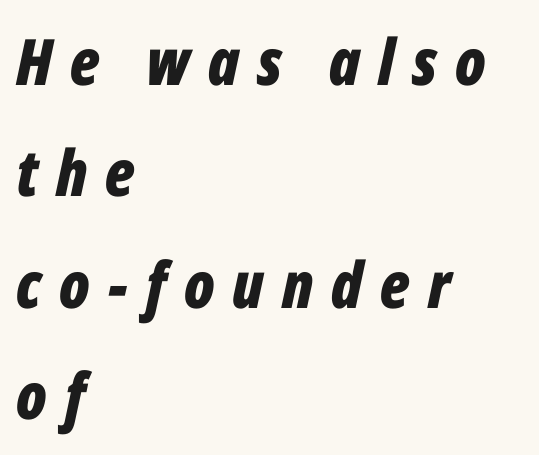
Q: Is the text bold? A: Yes.
Q: Is the text italic (slanted)? A: Yes, it leans right by about 12 degrees.
Q: Is the text underlined? A: No.
Q: How is the paragraph aligned? A: Left-aligned.
Q: Is the spacing between letters normal or unusually wide? A: Unusually wide.
Q: Width (condensed, normal, or wide)? A: Condensed.
Q: Stroke contrast? A: Low.
Q: x-height? A: Medium.
Q: Monospaced? A: No.
